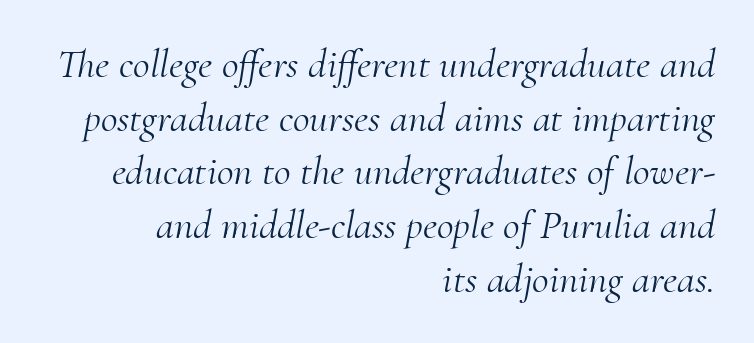
Q: Is the text bold? A: No.
Q: Is the text italic (slanted)? A: Yes, it leans right by about 10 degrees.
Q: Is the typeface a serif or a sans-serif typeface? A: Serif.
Q: Is the text underlined? A: No.
Q: How is the paragraph aligned? A: Right-aligned.
Q: Is the spacing between letters normal or unusually wide? A: Normal.
Q: Is the spacing between lines tight, normal or loose? A: Normal.
Q: Width (condensed, normal, or wide)? A: Normal.
Q: Stroke contrast? A: Medium.
Q: x-height? A: Small.
Q: Monospaced? A: No.
